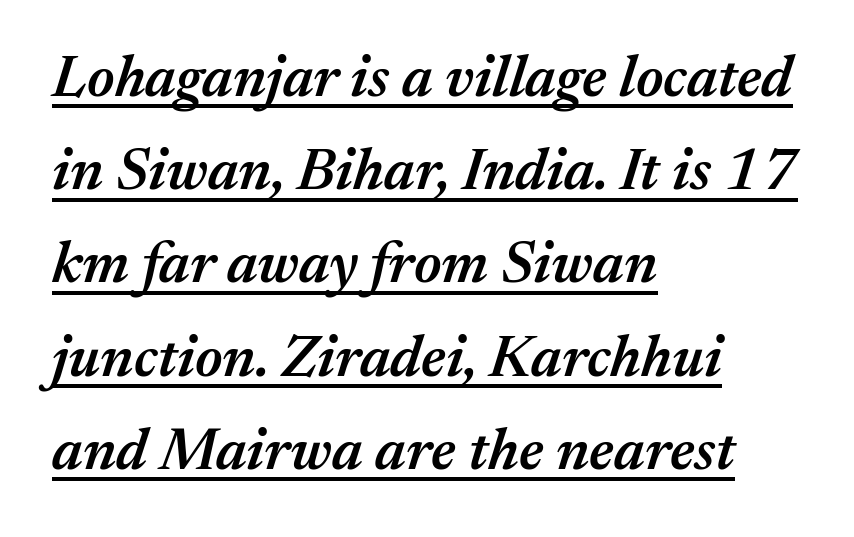
The image shows 59 px semibold type, italic (leaning right); set left-aligned, normal line spacing (1.58x), normal letter spacing, underlined; medium stroke contrast and a medium x-height.
